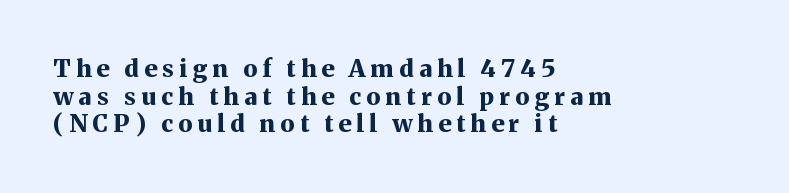
{"italic": "no", "bold": "yes", "underline": "no", "align": "left", "line_spacing": "tight", "line_spacing_ratio": 1.15, "letter_spacing": "wide", "letter_spacing_em": 0.22, "glyph_px": 24}
